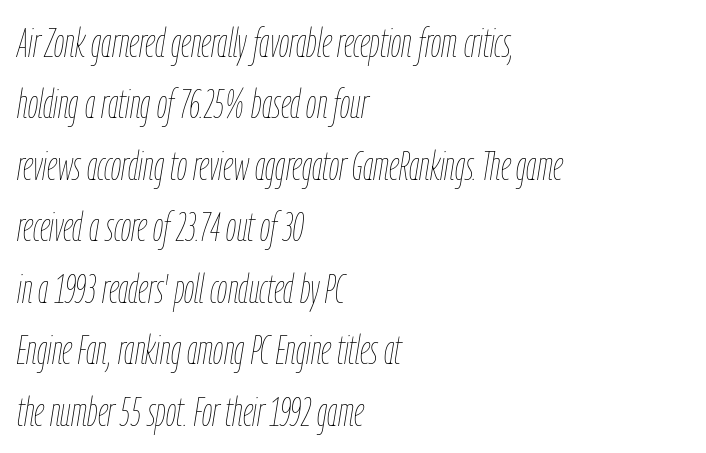
Q: Is the text bold? A: No.
Q: Is the text italic (slanted)? A: Yes, it leans right by about 9 degrees.
Q: Is the text underlined? A: No.
Q: How is the paragraph aligned? A: Left-aligned.
Q: Is the spacing between letters normal or unusually wide? A: Normal.
Q: Is the spacing between lines tight, normal or loose? A: Normal.
Q: Width (condensed, normal, or wide)? A: Condensed.
Q: Stroke contrast? A: Low.
Q: x-height? A: Medium.
Q: Monospaced? A: No.
